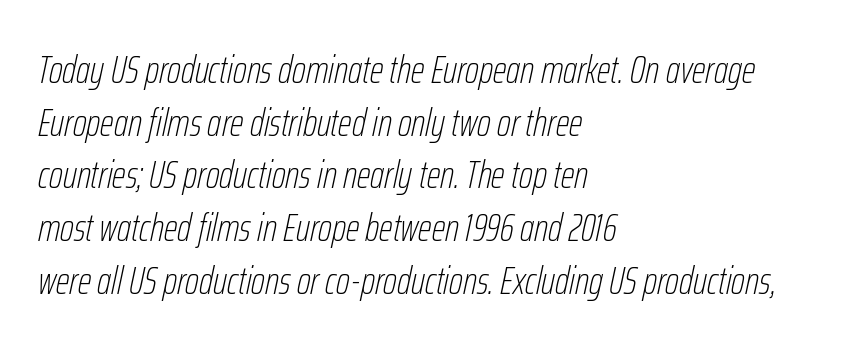
Q: Is the text bold? A: No.
Q: Is the text italic (slanted)? A: Yes, it leans right by about 12 degrees.
Q: Is the text underlined? A: No.
Q: How is the paragraph aligned? A: Left-aligned.
Q: Is the spacing between letters normal or unusually wide? A: Normal.
Q: Is the spacing between lines tight, normal or loose? A: Normal.
Q: Width (condensed, normal, or wide)? A: Condensed.
Q: Stroke contrast? A: Low.
Q: x-height? A: Medium.
Q: Monospaced? A: No.
